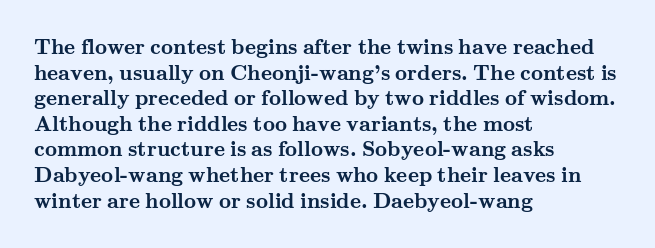
The image shows 21 px bold type, upright; set left-aligned, line spacing 1.22x, normal letter spacing, not underlined.
